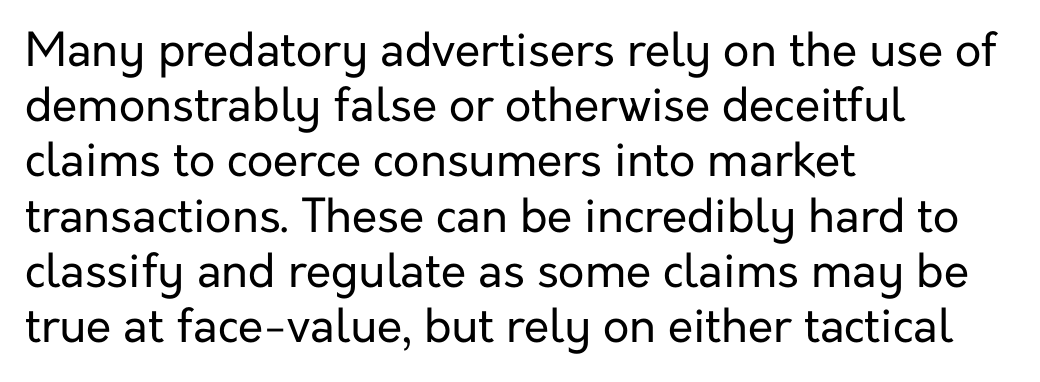
Q: Is the text bold? A: No.
Q: Is the text italic (slanted)? A: No, it is upright.
Q: Is the typeface a serif or a sans-serif typeface? A: Sans-serif.
Q: Is the text underlined? A: No.
Q: How is the paragraph aligned? A: Left-aligned.
Q: Is the spacing between letters normal or unusually wide? A: Normal.
Q: Width (condensed, normal, or wide)? A: Normal.
Q: Stroke contrast? A: Low.
Q: x-height? A: Medium.
Q: Monospaced? A: No.
